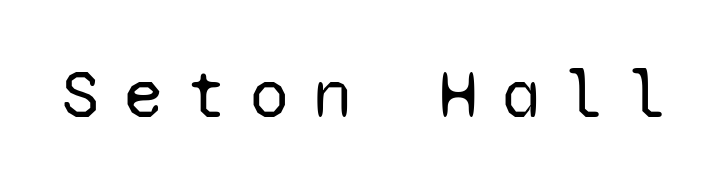
The image shows 70 px regular-weight sans-serif type, upright, monospaced; set unusually wide letter spacing (+0.35 em), not underlined; low stroke contrast and a medium x-height.
